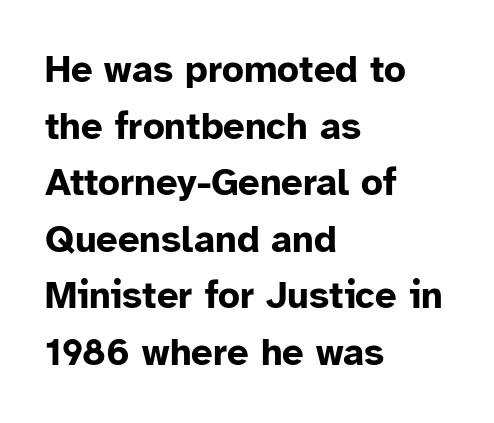
{"serif": "no", "italic": "no", "bold": "yes", "weight": "bold", "width": "normal", "stroke_contrast": "low", "x_height": "medium", "monospaced": "no", "underline": "no", "align": "left", "line_spacing": "normal", "line_spacing_ratio": 1.49, "letter_spacing": "normal", "letter_spacing_em": 0.0, "glyph_px": 38}
